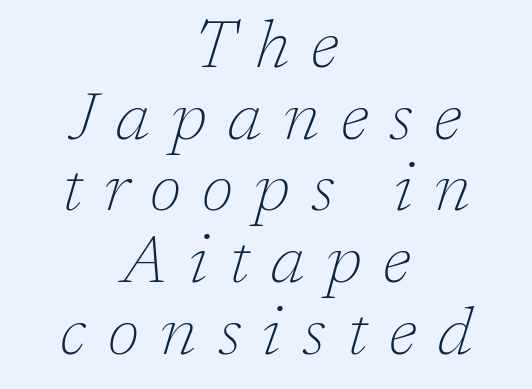
Q: Is the text bold? A: No.
Q: Is the text italic (slanted)? A: Yes, it leans right by about 17 degrees.
Q: Is the typeface a serif or a sans-serif typeface? A: Serif.
Q: Is the text underlined? A: No.
Q: How is the paragraph aligned? A: Centered.
Q: Is the spacing between letters normal or unusually wide? A: Unusually wide.
Q: Is the spacing between lines tight, normal or loose? A: Tight.
Q: Width (condensed, normal, or wide)? A: Normal.
Q: Stroke contrast? A: Low.
Q: x-height? A: Medium.
Q: Monospaced? A: No.
